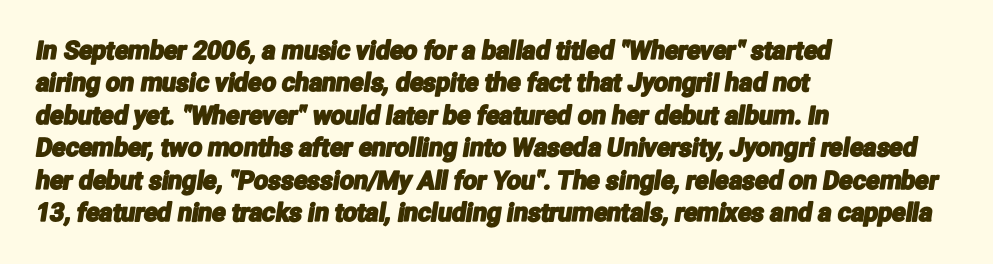
The passage shown is not underscored anywhere. The passage is arranged the way most books set body copy — flush left. Normally led — the rows are evenly, conventionally spaced. How are the letters spaced? Ordinarily, with no added tracking.
